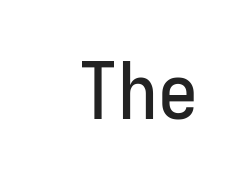
You could count columns in this text — the font is strictly monospaced. Beneath every word, the page is bare. No italicization has been applied; the sample stays upright. A typesetter would label this face a sans.
